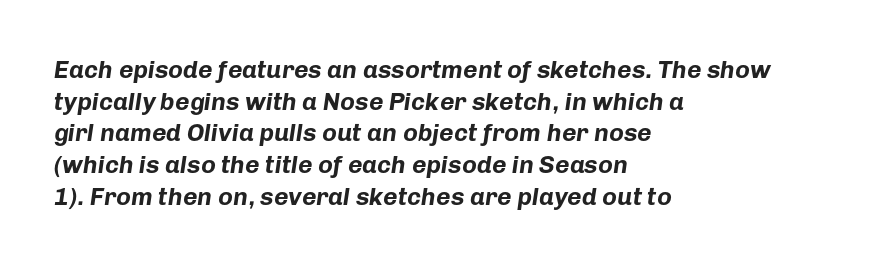
Q: Is the text bold? A: Yes.
Q: Is the text italic (slanted)? A: Yes, it leans right by about 8 degrees.
Q: Is the text underlined? A: No.
Q: How is the paragraph aligned? A: Left-aligned.
Q: Is the spacing between letters normal or unusually wide? A: Normal.
Q: Is the spacing between lines tight, normal or loose? A: Normal.
